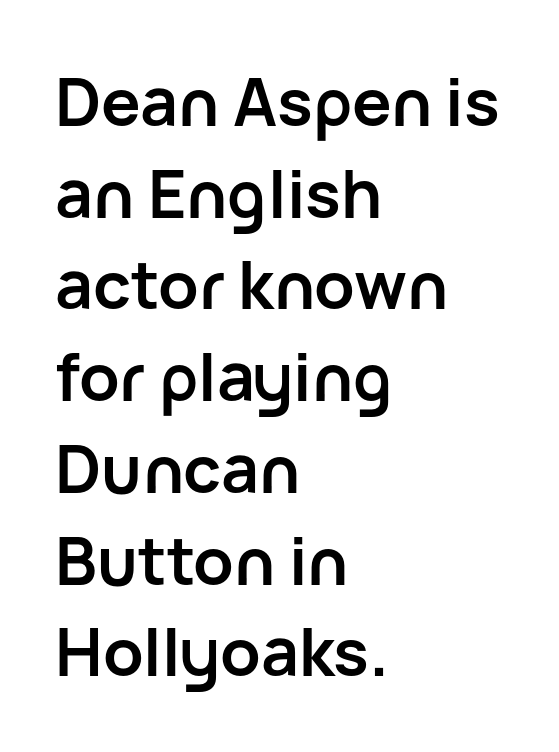
{"serif": "no", "italic": "no", "bold": "yes", "weight": "semibold", "width": "normal", "stroke_contrast": "low", "x_height": "medium", "monospaced": "no", "underline": "no", "align": "left", "line_spacing": "normal", "line_spacing_ratio": 1.39, "letter_spacing": "normal", "letter_spacing_em": 0.0, "glyph_px": 66}
